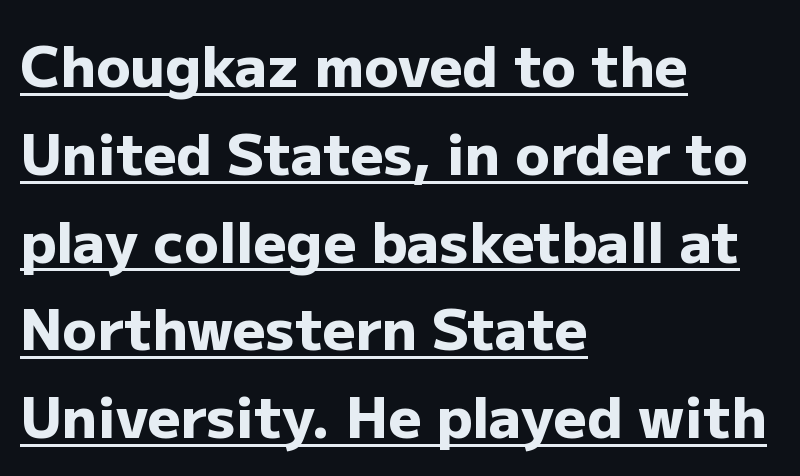
This rendering employs a face without finishing strokes, i.e., a sans-serif. You could not count columns in this text — the font is proportionally spaced. The rows are spaced the way most documents space them. You can see a thin bar hugging the bottom of the glyphs. The face used here has the dense, thick strokes of a bold.
